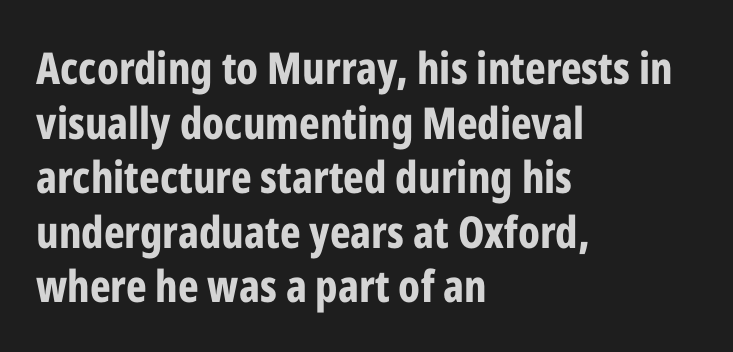
The image shows 44 px bold, condensed sans-serif type, upright; set left-aligned, line spacing 1.24x, normal letter spacing, not underlined; low stroke contrast and a medium x-height.
